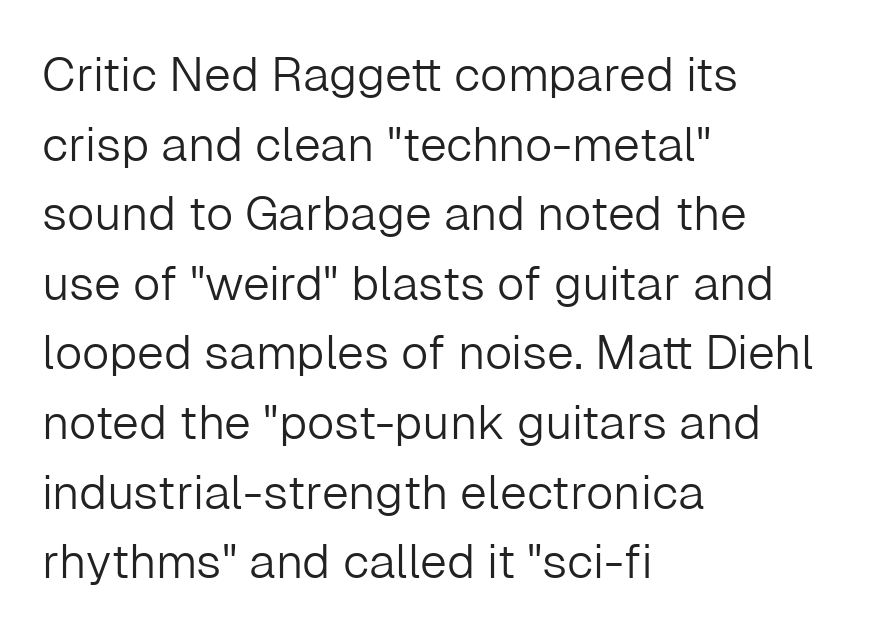
Honestly, there is no underline to notice here at all. Short and long lines alike share a common starting point at left. This sample uses an upright cut, with every glyph sitting square on the baseline. Students, note that the glyphs here touch the page at normal intervals.
